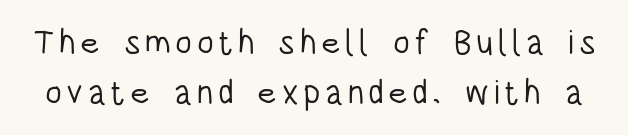
The image shows 34 px light, condensed sans-serif type, upright; set normal line spacing (1.47x), not underlined; low stroke contrast and a large x-height.
